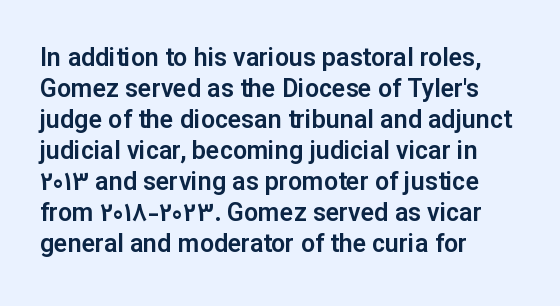
{"italic": "no", "underline": "no", "align": "left", "line_spacing_ratio": 1.24, "letter_spacing": "normal", "letter_spacing_em": 0.0, "glyph_px": 25}
